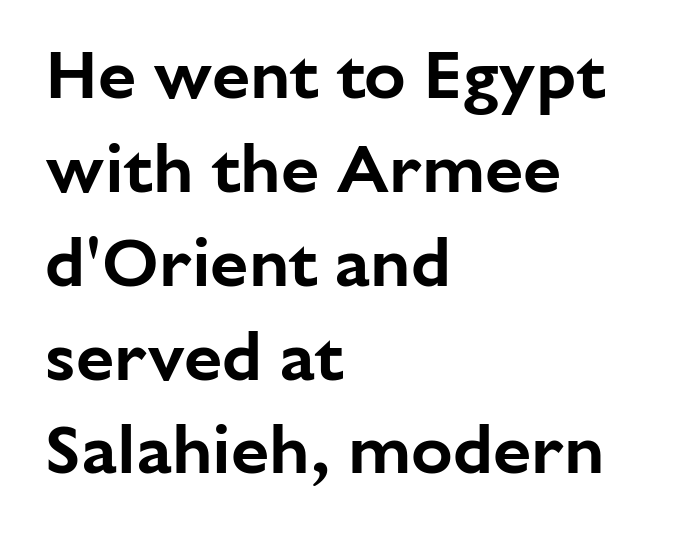
The image shows 69 px sans-serif type, upright; set left-aligned, normal line spacing (1.36x), normal letter spacing, not underlined; low stroke contrast and a medium x-height.
